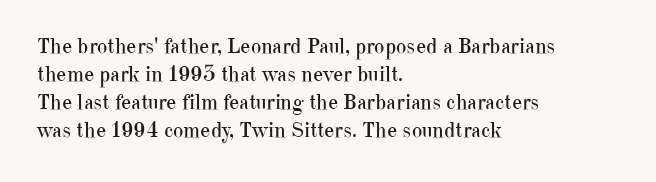
Normally led — the rows are evenly, conventionally spaced. Underlining? Definitely not there. The axis of the letterforms is exactly vertical. The passage is arranged the way most books set body copy — flush left. Default kerning and tracking; the words read as compact shapes.
